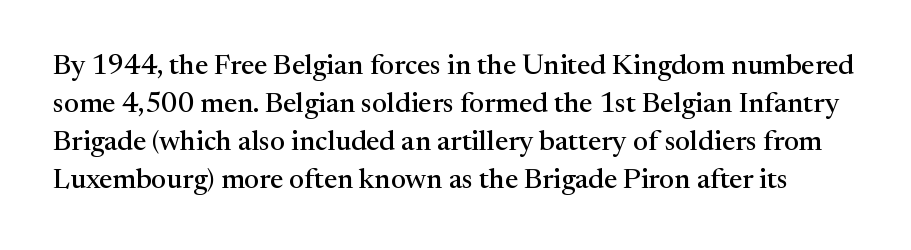
The image shows 28 px serif type, upright; set normal line spacing (1.36x), normal letter spacing, not underlined; medium stroke contrast and a medium x-height.
